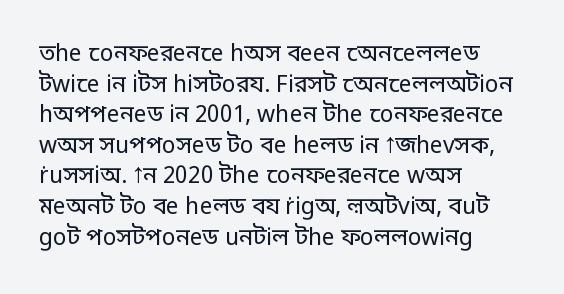
Vertical spacing — default. The text block is weighted toward the left margin, trailing off unevenly rightward. The baseline area is clear. These lines keep a tight, regular rhythm from letter to letter. No extra ink here — the face is not bold.
